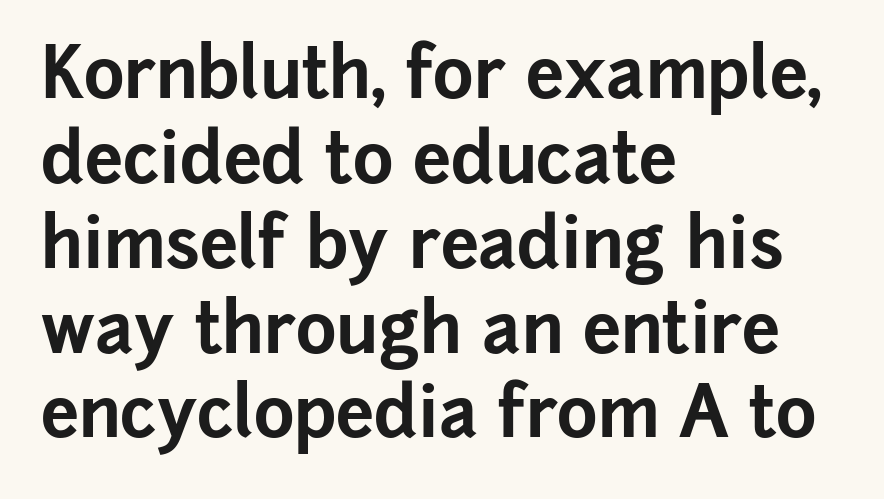
Q: Is the text bold? A: Yes.
Q: Is the text italic (slanted)? A: No, it is upright.
Q: Is the typeface a serif or a sans-serif typeface? A: Sans-serif.
Q: Is the text underlined? A: No.
Q: How is the paragraph aligned? A: Left-aligned.
Q: Is the spacing between letters normal or unusually wide? A: Normal.
Q: Width (condensed, normal, or wide)? A: Normal.
Q: Stroke contrast? A: Low.
Q: x-height? A: Medium.
Q: Monospaced? A: No.
